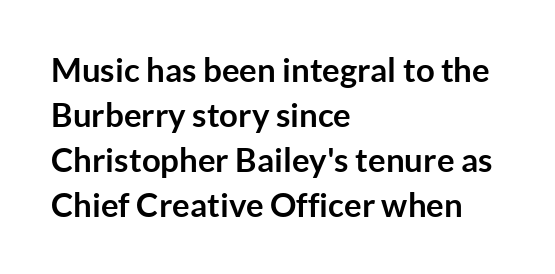
{"serif": "no", "italic": "no", "bold": "yes", "weight": "semibold", "width": "normal", "stroke_contrast": "low", "x_height": "medium", "monospaced": "no", "underline": "no", "align": "left", "line_spacing": "normal", "line_spacing_ratio": 1.36, "letter_spacing": "normal", "letter_spacing_em": 0.0, "glyph_px": 33}
